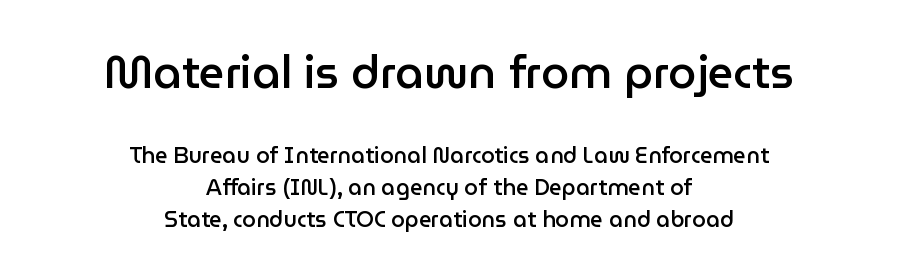
Varying glyph widths throughout — classic text-font behaviour. This is sans-serif lettering, the kind often seen on screens and signage. If you squint, the top block still reads clearly — it's the larger of the two. Quick note: not italic, upright.
